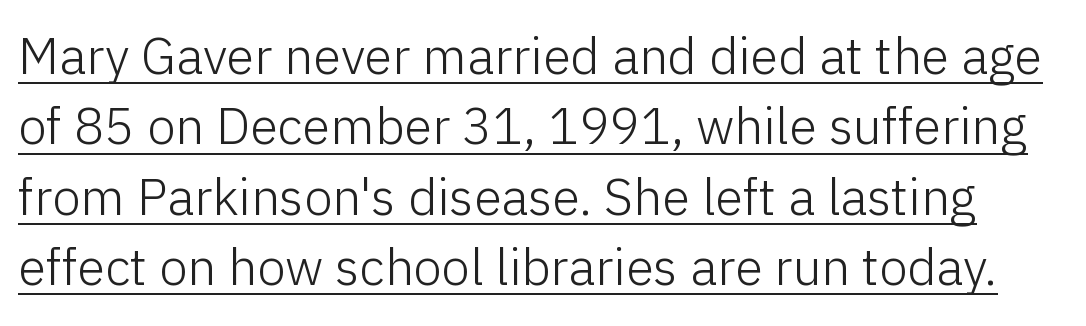
Q: Is the text bold? A: No.
Q: Is the text italic (slanted)? A: No, it is upright.
Q: Is the typeface a serif or a sans-serif typeface? A: Sans-serif.
Q: Is the text underlined? A: Yes.
Q: Is the spacing between letters normal or unusually wide? A: Normal.
Q: Is the spacing between lines tight, normal or loose? A: Normal.
Q: Width (condensed, normal, or wide)? A: Normal.
Q: Stroke contrast? A: Low.
Q: x-height? A: Medium.
Q: Monospaced? A: No.
